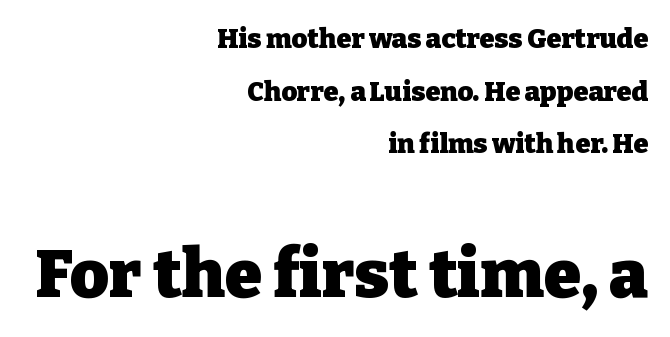
Q: Is the text bold? A: Yes.
Q: Is the text italic (slanted)? A: No, it is upright.
Q: Is the typeface a serif or a sans-serif typeface? A: Serif.
Q: Is the text underlined? A: No.
Q: How is the paragraph aligned? A: Right-aligned.
Q: Is the spacing between letters normal or unusually wide? A: Normal.
Q: Is the spacing between lines tight, normal or loose? A: Loose.
Q: Which block of text is set in a larger size, the first (top) or the second (bottom)? A: The second (bottom) one.
Q: Width (condensed, normal, or wide)? A: Normal.
Q: Stroke contrast? A: Low.
Q: x-height? A: Medium.
Q: Monospaced? A: No.
